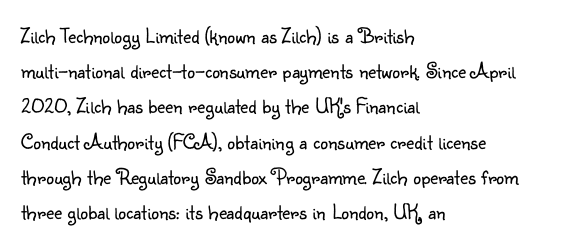
{"italic": "no", "bold": "no", "underline": "no", "align": "left", "line_spacing": "normal", "line_spacing_ratio": 1.6, "letter_spacing": "normal", "letter_spacing_em": 0.0, "glyph_px": 22}
